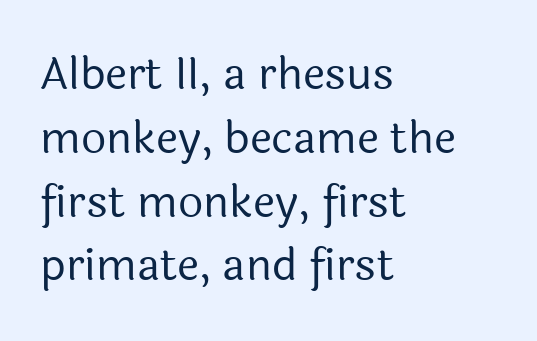
Q: Is the text bold? A: No.
Q: Is the text italic (slanted)? A: No, it is upright.
Q: Is the typeface a serif or a sans-serif typeface? A: Sans-serif.
Q: Is the text underlined? A: No.
Q: How is the paragraph aligned? A: Left-aligned.
Q: Is the spacing between letters normal or unusually wide? A: Normal.
Q: Is the spacing between lines tight, normal or loose? A: Normal.
Q: Width (condensed, normal, or wide)? A: Normal.
Q: x-height? A: Medium.
Q: Monospaced? A: No.
